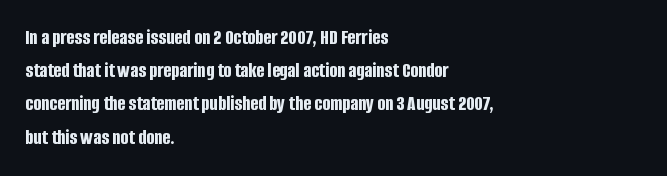
Q: Is the text bold? A: Yes.
Q: Is the text italic (slanted)? A: No, it is upright.
Q: Is the text underlined? A: No.
Q: How is the paragraph aligned? A: Left-aligned.
Q: Is the spacing between letters normal or unusually wide? A: Normal.
Q: Is the spacing between lines tight, normal or loose? A: Normal.
